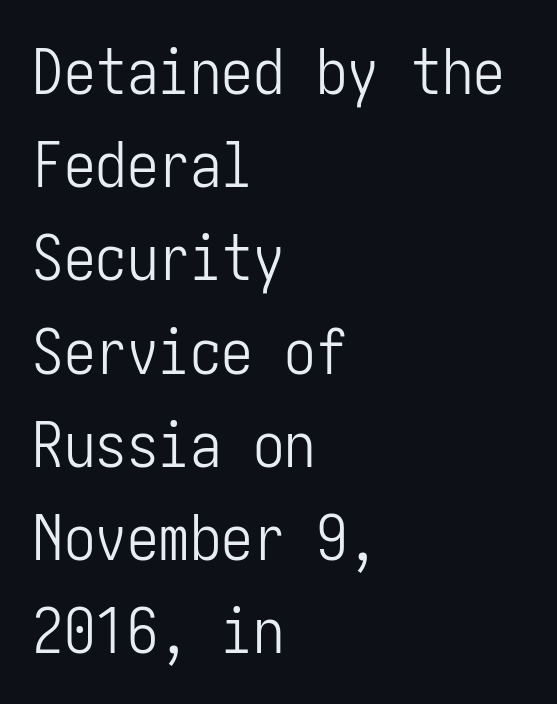
Stroke mass is kept to a normal reading level or below. The gap between lines stays unmarked. Where is the straight margin? On the left. Observe the absence of serifs on each vertical stroke in this sample. Notice how descenders clear the ascenders below comfortably — that's standard leading. Ordinary non-slanted type is in use.
